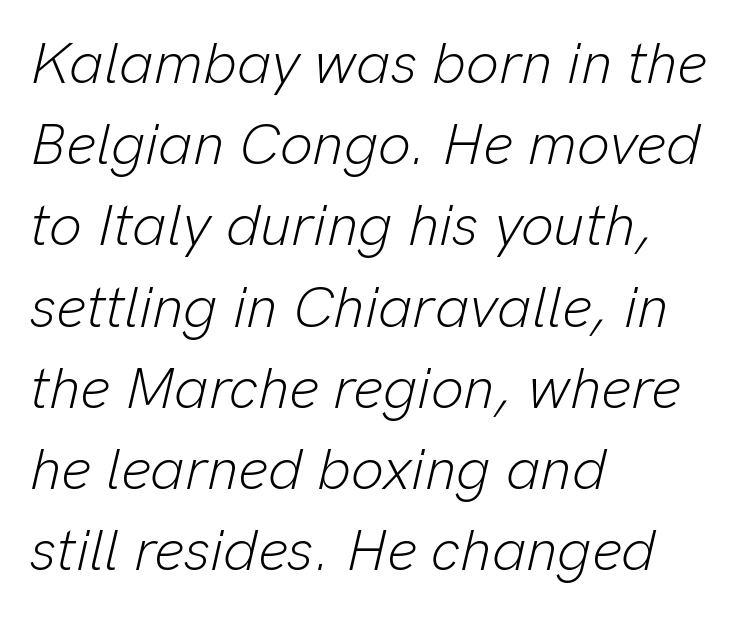
{"italic": "yes", "lean": "right", "slant_degrees": 13, "bold": "no", "weight": "light", "width": "normal", "stroke_contrast": "low", "x_height": "medium", "monospaced": "no", "underline": "no", "align": "left", "line_spacing": "normal", "line_spacing_ratio": 1.4, "letter_spacing": "normal", "letter_spacing_em": 0.0, "glyph_px": 58}
